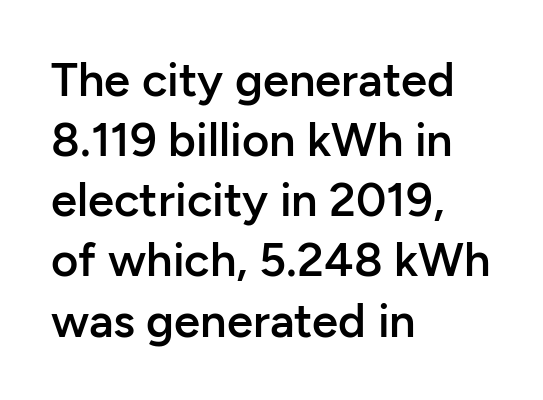
{"serif": "no", "italic": "no", "bold": "semi", "weight": "semibold", "width": "normal", "stroke_contrast": "low", "x_height": "medium", "monospaced": "no", "underline": "no", "align": "left", "line_spacing": "normal", "line_spacing_ratio": 1.28, "letter_spacing": "normal", "letter_spacing_em": 0.0, "glyph_px": 47}
